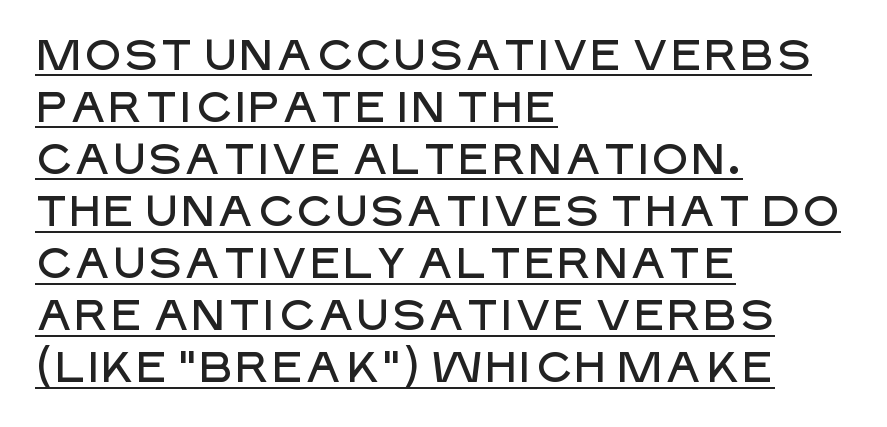
The image shows 43 px sans-serif type, upright; set left-aligned, line spacing 1.21x, normal letter spacing, underlined; low stroke contrast and a large x-height.
